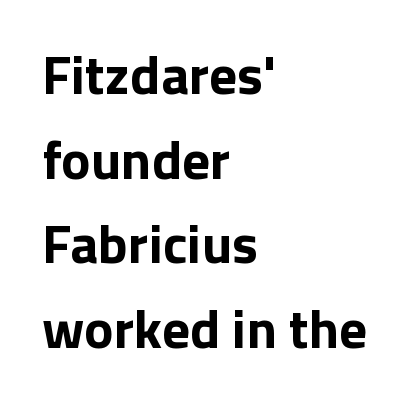
{"serif": "no", "italic": "no", "bold": "yes", "weight": "bold", "width": "normal", "stroke_contrast": "low", "x_height": "medium", "monospaced": "no", "underline": "no", "align": "left", "line_spacing": "normal", "line_spacing_ratio": 1.54, "letter_spacing": "normal", "letter_spacing_em": 0.0, "glyph_px": 55}
